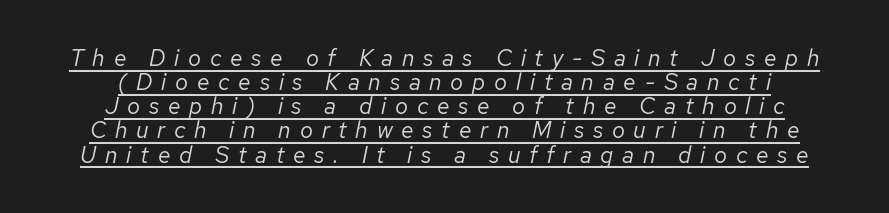
Q: Is the text bold? A: No.
Q: Is the text italic (slanted)? A: Yes, it leans right by about 12 degrees.
Q: Is the text underlined? A: Yes.
Q: How is the paragraph aligned? A: Centered.
Q: Is the spacing between letters normal or unusually wide? A: Unusually wide.
Q: Is the spacing between lines tight, normal or loose? A: Tight.
